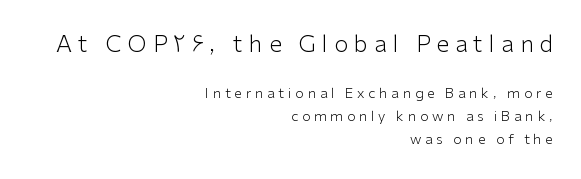
Q: Is the text bold? A: No.
Q: Is the text italic (slanted)? A: No, it is upright.
Q: Is the text underlined? A: No.
Q: How is the paragraph aligned? A: Right-aligned.
Q: Is the spacing between letters normal or unusually wide? A: Unusually wide.
Q: Is the spacing between lines tight, normal or loose? A: Normal.
Q: Which block of text is set in a larger size, the first (top) or the second (bottom)? A: The first (top) one.
